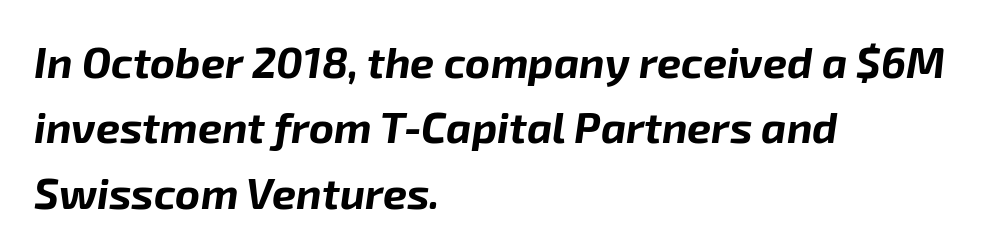
Q: Is the text bold? A: Yes.
Q: Is the text italic (slanted)? A: Yes, it leans right by about 8 degrees.
Q: Is the text underlined? A: No.
Q: How is the paragraph aligned? A: Left-aligned.
Q: Is the spacing between letters normal or unusually wide? A: Normal.
Q: Is the spacing between lines tight, normal or loose? A: Normal.
Q: Width (condensed, normal, or wide)? A: Normal.
Q: Stroke contrast? A: Low.
Q: x-height? A: Medium.
Q: Monospaced? A: No.
